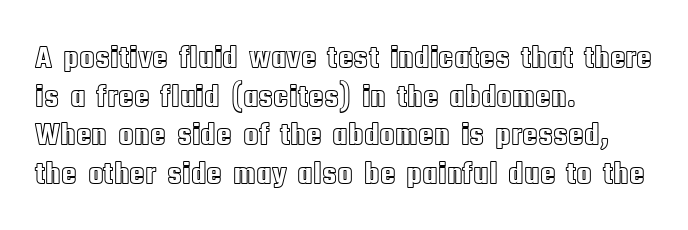
Q: Is the text italic (slanted)? A: No, it is upright.
Q: Is the text underlined? A: No.
Q: How is the paragraph aligned? A: Left-aligned.
Q: Is the spacing between letters normal or unusually wide? A: Normal.
Q: Width (condensed, normal, or wide)? A: Condensed.
Q: x-height? A: Large.
Q: Monospaced? A: No.
